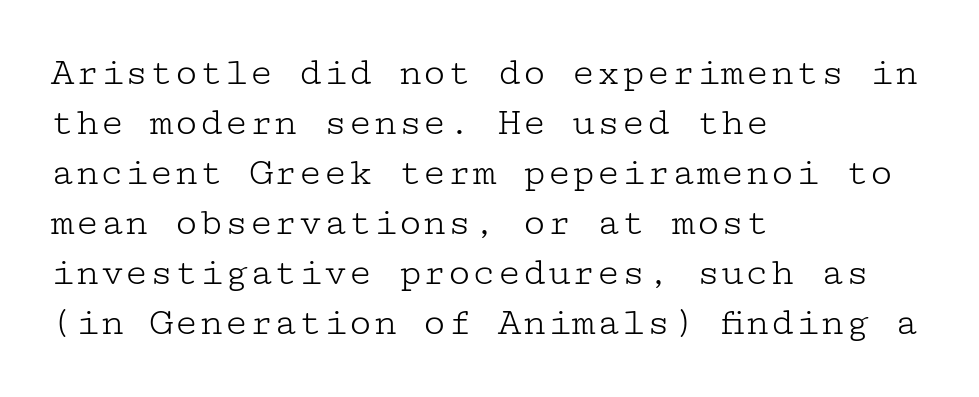
Q: Is the text bold? A: No.
Q: Is the text italic (slanted)? A: No, it is upright.
Q: Is the typeface a serif or a sans-serif typeface? A: Serif.
Q: Is the text underlined? A: No.
Q: How is the paragraph aligned? A: Left-aligned.
Q: Is the spacing between letters normal or unusually wide? A: Normal.
Q: Width (condensed, normal, or wide)? A: Wide.
Q: Stroke contrast? A: Low.
Q: x-height? A: Medium.
